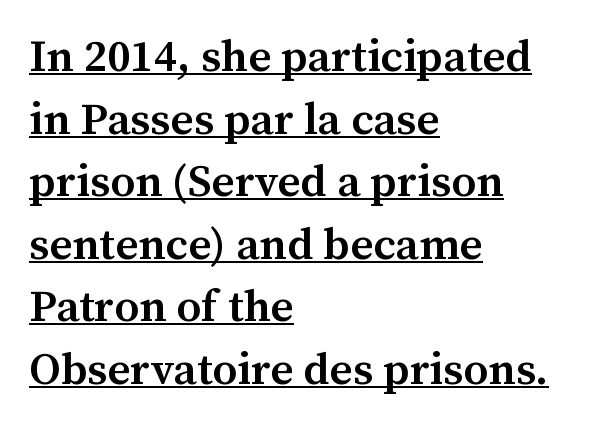
Do the characters align in a grid? No, the font is proportional. Every stem runs plumb, perpendicular to the baseline. The rendering keeps characters at their native spacing. This rendering employs a face with finishing strokes, i.e., a serif. Caption: multi-line text, flush left, ragged right.
